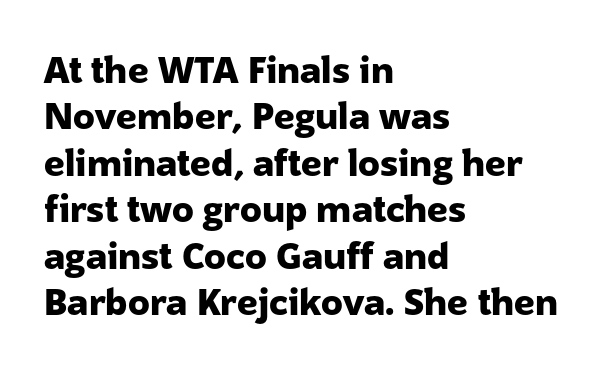
Is this a fixed-width face? No — the glyphs have proportional, varying widths. The passage shown is typeset with a sans-serif family. Descenders hang freely into open space. Normally led — the rows are evenly, conventionally spaced. Quick note: not italic, upright. Glyph-to-glyph distance matches everyday printed text.
